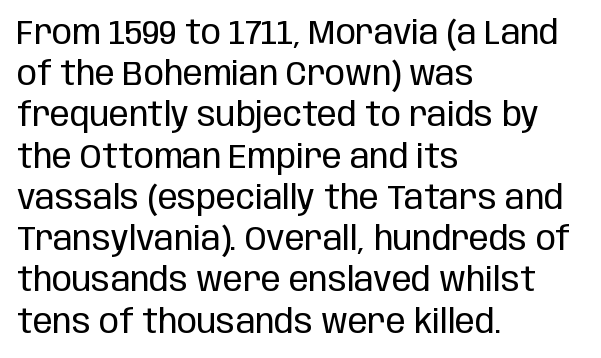
{"serif": "no", "italic": "no", "bold": "no", "weight": "regular", "width": "condensed", "stroke_contrast": "low", "x_height": "large", "monospaced": "no", "underline": "no", "align": "left", "line_spacing": "normal", "line_spacing_ratio": 1.25, "letter_spacing": "normal", "letter_spacing_em": 0.0, "glyph_px": 33}
